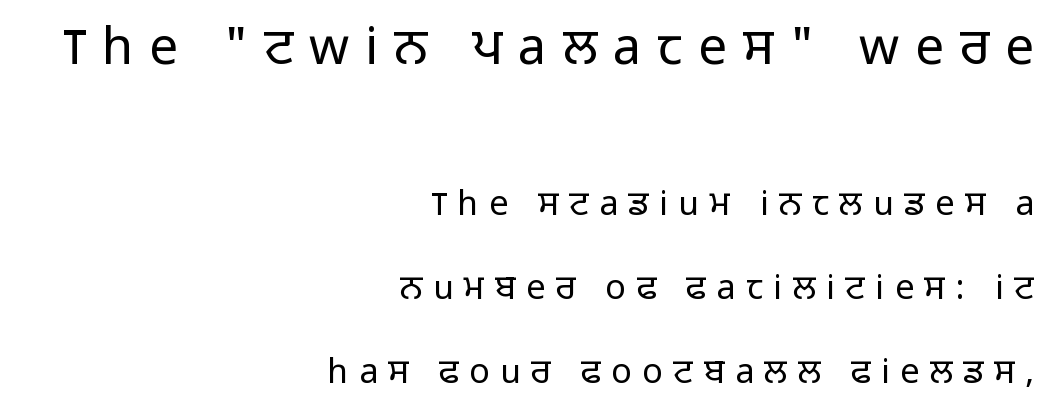
Top chunk: large. Bottom chunk: small. Is this a fixed-width face? No — the glyphs have proportional, varying widths. The tracking reads as deliberately expanded to a designer's eye. The vertical gap from one line to the next is large. No word sits above an underline. No heavy texture on the line: the type isn't bold.
